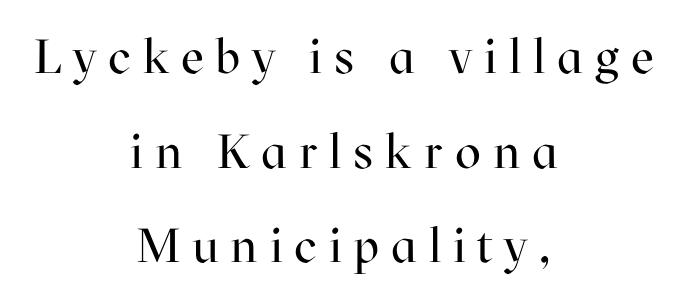
Q: Is the text bold? A: No.
Q: Is the text italic (slanted)? A: No, it is upright.
Q: Is the typeface a serif or a sans-serif typeface? A: Serif.
Q: Is the text underlined? A: No.
Q: How is the paragraph aligned? A: Centered.
Q: Is the spacing between letters normal or unusually wide? A: Unusually wide.
Q: Is the spacing between lines tight, normal or loose? A: Loose.
Q: Width (condensed, normal, or wide)? A: Normal.
Q: Stroke contrast? A: High.
Q: x-height? A: Medium.
Q: Monospaced? A: No.
